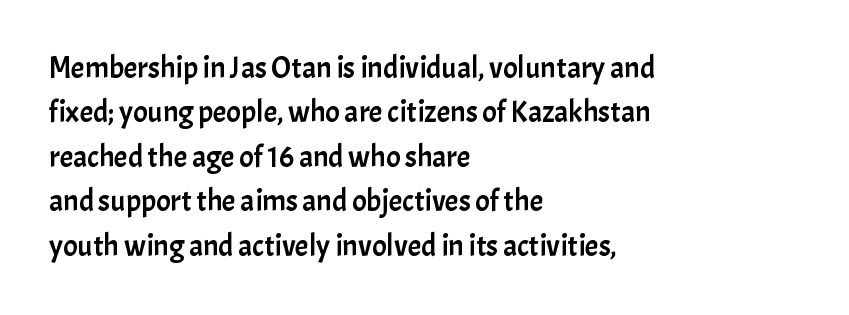
The image shows 30 px sans-serif type, upright; set left-aligned, normal line spacing (1.48x), normal letter spacing, not underlined; low stroke contrast and a medium x-height.
